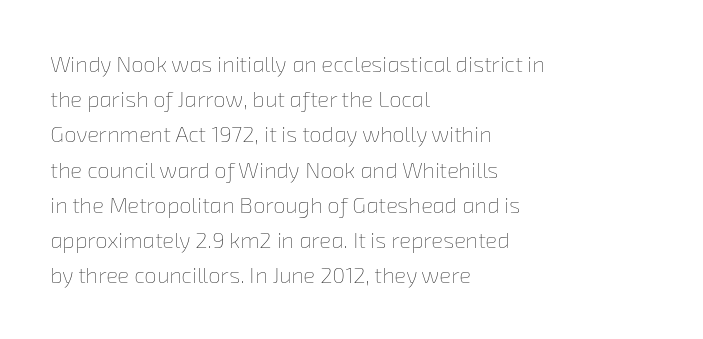
The passage is arranged the way most books set body copy — flush left. Stroke thickness stays within the range of a standard reading face or lighter. Tracking here is standard; glyphs follow each other at the usual distance. Reading down the column, the eye jumps a familiar distance to each next line. The strip under each line holds only bare page.
